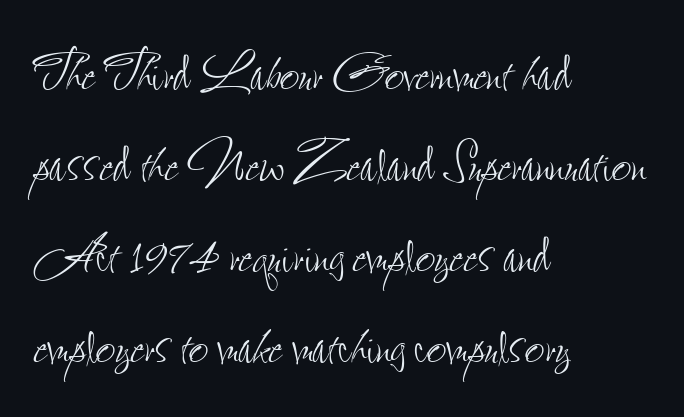
Q: Is the text bold? A: No.
Q: Is the text italic (slanted)? A: Yes.
Q: Is the text underlined? A: No.
Q: How is the paragraph aligned? A: Left-aligned.
Q: Is the spacing between letters normal or unusually wide? A: Normal.
Q: Is the spacing between lines tight, normal or loose? A: Normal.
Q: Width (condensed, normal, or wide)? A: Condensed.
Q: Stroke contrast? A: Low.
Q: x-height? A: Small.
Q: Monospaced? A: No.
